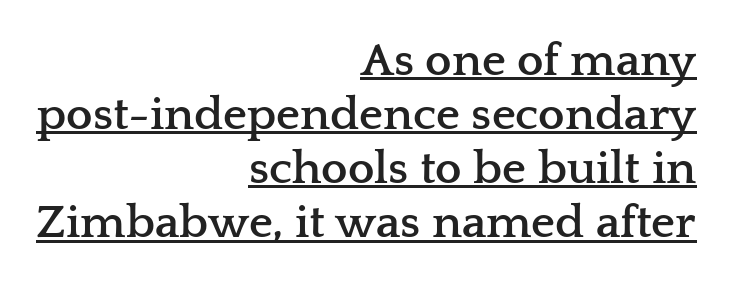
The characters display serif detailing at their extremities. The rendering anchors every line to the right-hand side. If you drew a line through each stem, it would be perfectly vertical. You could not count columns in this text — the font is proportionally spaced. The rendering uses the underline text-decoration.
